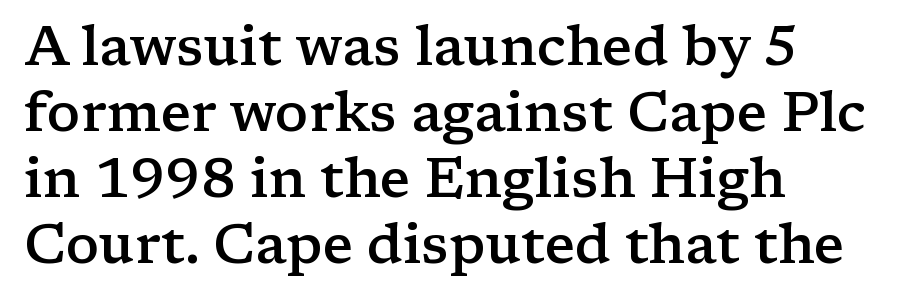
The image shows 55 px semibold, wide serif type, upright; set left-aligned, line spacing 1.2x, normal letter spacing, not underlined; low stroke contrast and a medium x-height.
